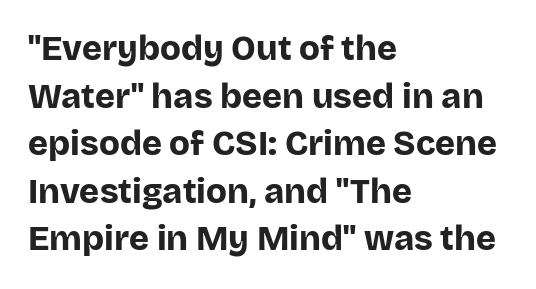
The image shows 34 px bold sans-serif type, upright; set left-aligned, normal line spacing (1.4x), normal letter spacing, not underlined; low stroke contrast and a large x-height.
